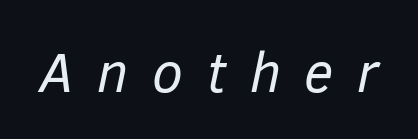
The image shows 56 px regular-weight type, italic (leaning right); set unusually wide letter spacing (+0.42 em), not underlined; low stroke contrast and a medium x-height.
